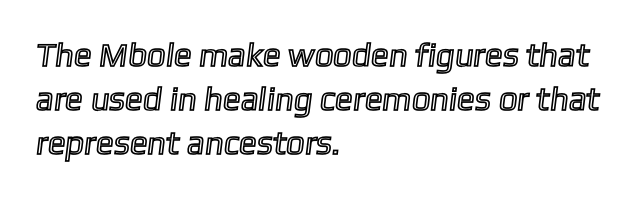
Q: Is the text underlined? A: No.
Q: How is the paragraph aligned? A: Left-aligned.
Q: Is the spacing between letters normal or unusually wide? A: Normal.
Q: Is the spacing between lines tight, normal or loose? A: Normal.
Q: Width (condensed, normal, or wide)? A: Normal.
Q: x-height? A: Medium.
Q: Monospaced? A: No.
